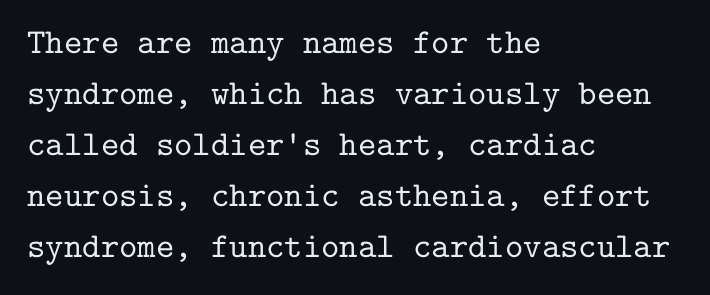
Each row of text sits above clean, open space. The typeface chosen for these lines features serifs. Casual observation: everything's shoved over to the left. A normal amount of white space separates one row of letters from the next. Between one letter and the next there's only the usual sliver of space.
